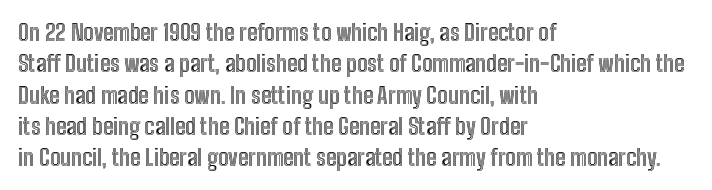
Q: Is the text italic (slanted)? A: No, it is upright.
Q: Is the text underlined? A: No.
Q: How is the paragraph aligned? A: Left-aligned.
Q: Is the spacing between letters normal or unusually wide? A: Normal.
Q: Is the spacing between lines tight, normal or loose? A: Normal.
